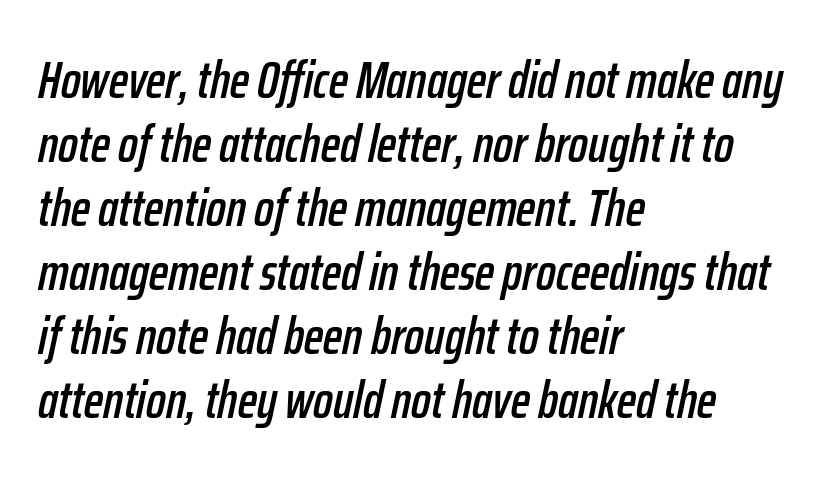
The gaps between neighbouring characters are ordinary and unremarkable. The lines are quadded left. Underlining? Definitely not there. These lines are rendered in a variable-pitch font. This is oblique type, the kind used for emphasis or titles.
